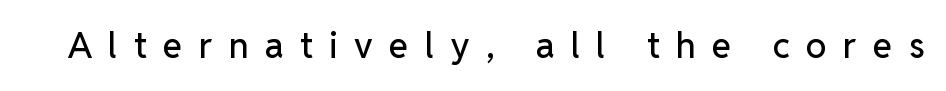
The image shows 35 px sans-serif type, upright; set unusually wide letter spacing (+0.47 em), not underlined; low stroke contrast and a medium x-height.
